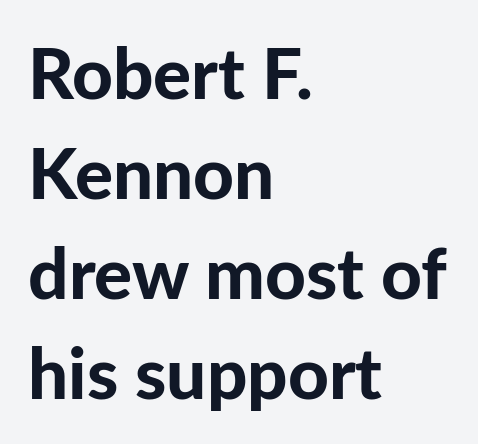
{"serif": "no", "italic": "no", "bold": "yes", "weight": "bold", "width": "normal", "stroke_contrast": "low", "x_height": "medium", "monospaced": "no", "underline": "no", "align": "left", "line_spacing": "normal", "line_spacing_ratio": 1.41, "letter_spacing": "normal", "letter_spacing_em": 0.0, "glyph_px": 71}
